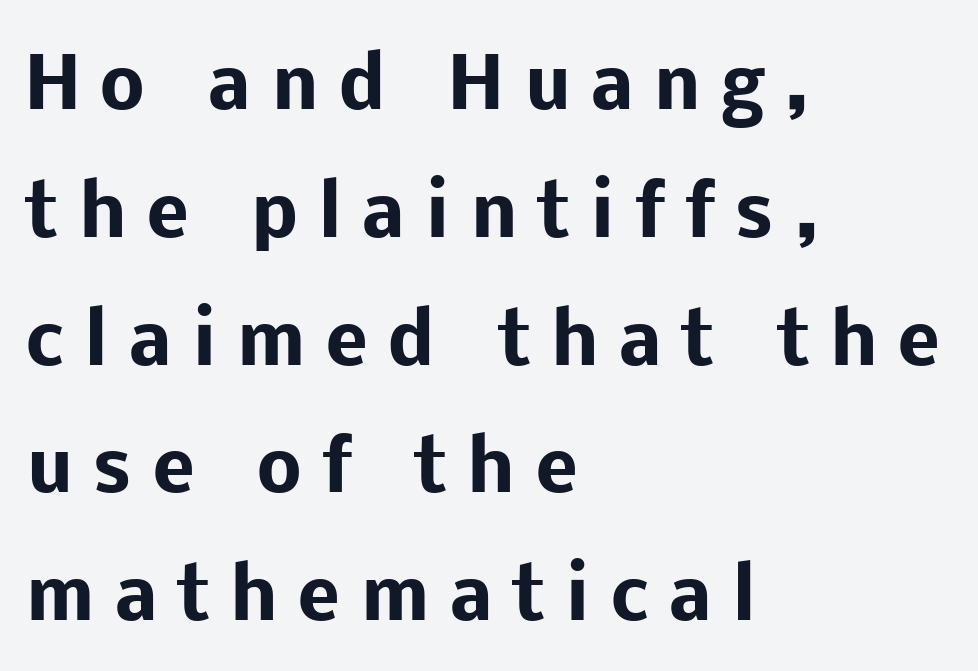
The image shows 71 px heavy sans-serif type, upright; set left-aligned, line spacing 1.8x, unusually wide letter spacing (+0.28 em), not underlined; low stroke contrast and a medium x-height.
